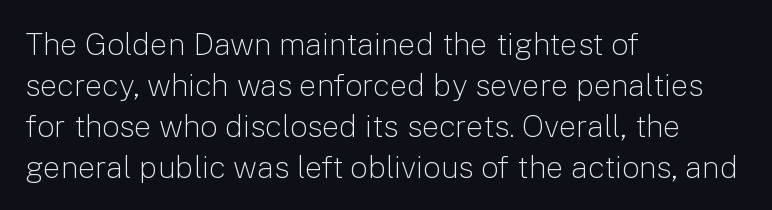
Rows of type keep a routine distance in the vertical direction. The type sits square on the baseline with zero lean. Stroke thickness stays within the range of a standard reading face or lighter. These lines are set flush left with a ragged right edge. Between one letter and the next there's only the usual sliver of space.
